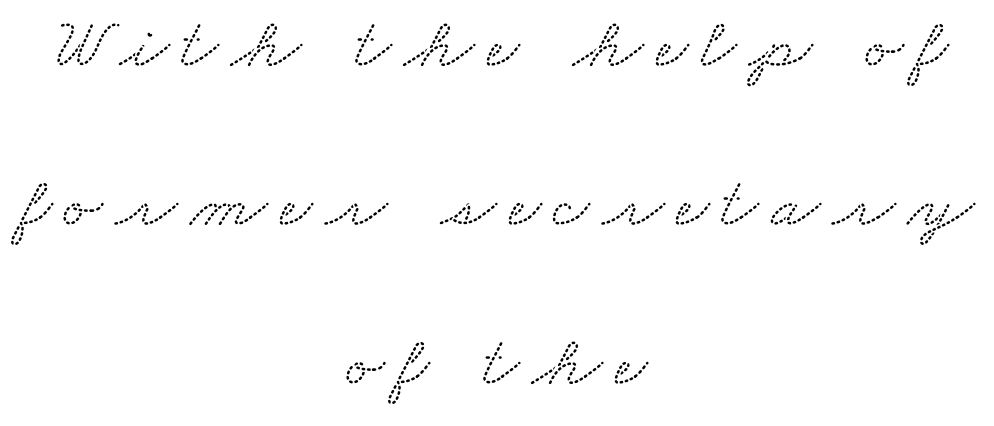
Do the characters align in a grid? No, the font is proportional. This sample uses a serif face. Alignment: centered. Reading down the column, the eye jumps a long way to each next line.
